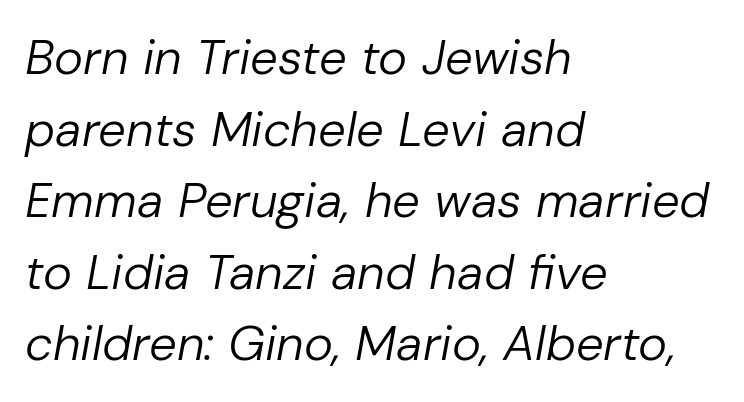
{"italic": "yes", "lean": "right", "slant_degrees": 10, "bold": "no", "weight": "regular", "width": "normal", "stroke_contrast": "low", "x_height": "medium", "monospaced": "no", "underline": "no", "align": "left", "line_spacing": "normal", "line_spacing_ratio": 1.46, "letter_spacing": "normal", "letter_spacing_em": 0.0, "glyph_px": 49}
